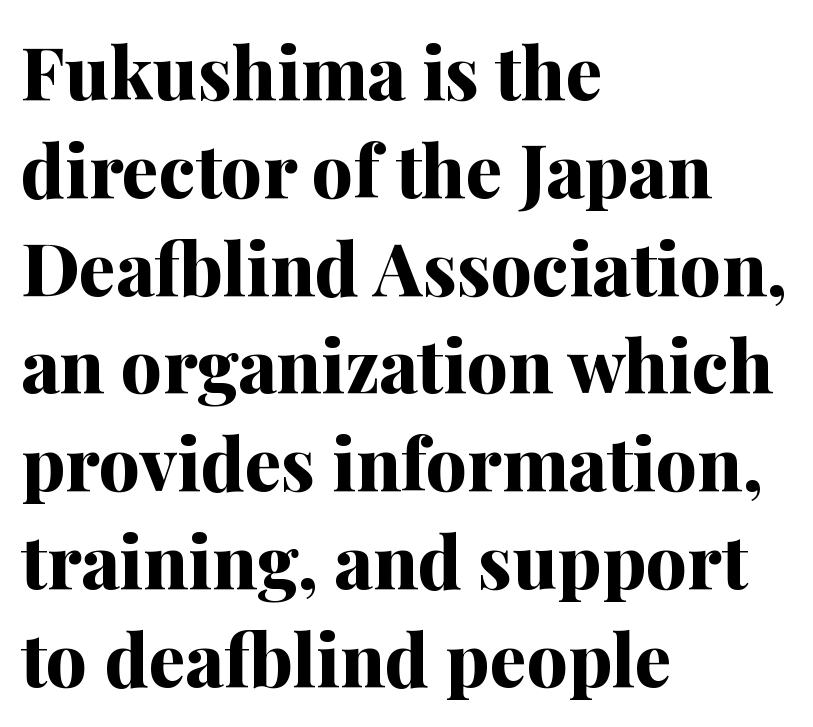
Q: Is the text bold? A: Yes.
Q: Is the text italic (slanted)? A: No, it is upright.
Q: Is the typeface a serif or a sans-serif typeface? A: Serif.
Q: Is the text underlined? A: No.
Q: How is the paragraph aligned? A: Left-aligned.
Q: Is the spacing between letters normal or unusually wide? A: Normal.
Q: Is the spacing between lines tight, normal or loose? A: Normal.
Q: Width (condensed, normal, or wide)? A: Normal.
Q: Stroke contrast? A: Medium.
Q: x-height? A: Medium.
Q: Monospaced? A: No.
